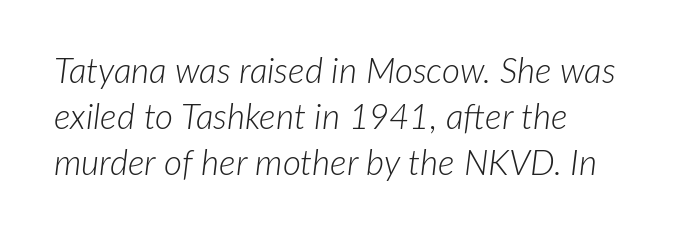
{"italic": "yes", "lean": "right", "slant_degrees": 7, "bold": "no", "weight": "light", "width": "normal", "stroke_contrast": "low", "x_height": "medium", "monospaced": "no", "underline": "no", "line_spacing": "normal", "line_spacing_ratio": 1.32, "letter_spacing": "normal", "letter_spacing_em": 0.0, "glyph_px": 35}
